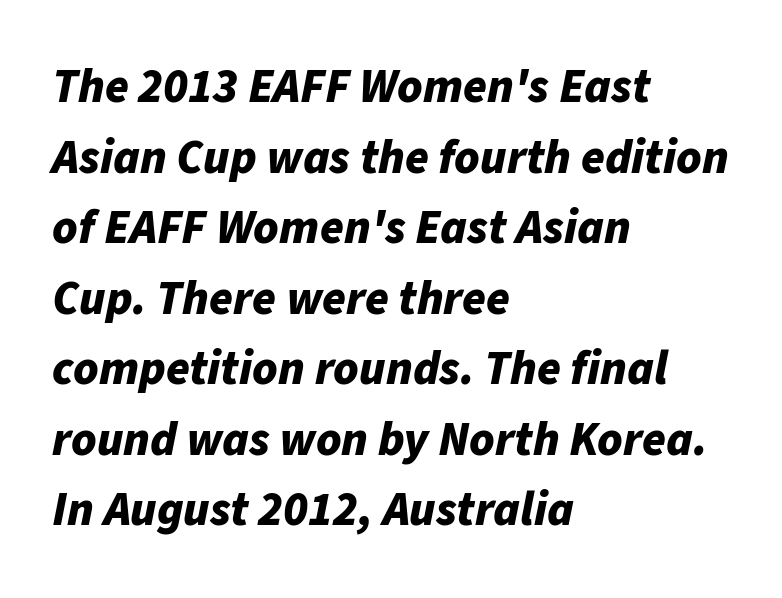
{"italic": "yes", "lean": "right", "slant_degrees": 11, "bold": "yes", "weight": "bold", "width": "normal", "stroke_contrast": "low", "x_height": "medium", "monospaced": "no", "underline": "no", "align": "left", "line_spacing": "normal", "line_spacing_ratio": 1.47, "letter_spacing": "normal", "letter_spacing_em": 0.0, "glyph_px": 48}
